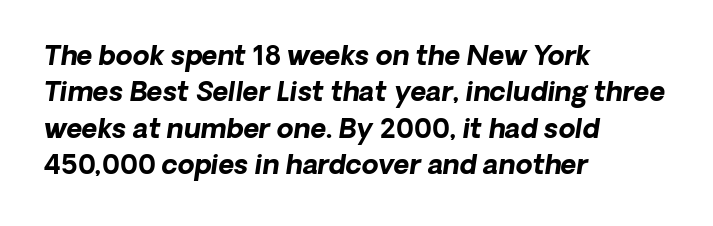
Quick note: interline space is typical. Quick note: underline off. If you drew a ruler down the left edge, every line would touch it. How are the letters spaced? Ordinarily, with no added tracking. Weight: bold.
